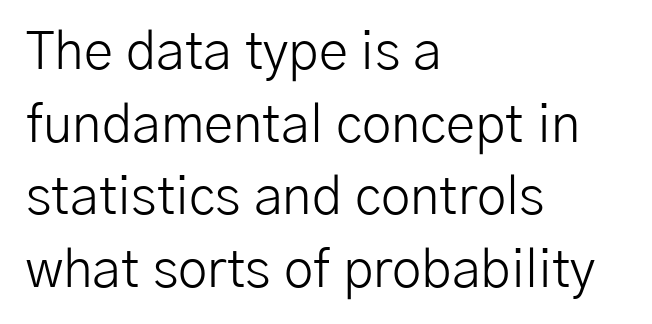
{"serif": "no", "italic": "no", "bold": "no", "weight": "light", "width": "normal", "stroke_contrast": "low", "x_height": "medium", "monospaced": "no", "underline": "no", "align": "left", "line_spacing": "normal", "line_spacing_ratio": 1.37, "letter_spacing": "normal", "letter_spacing_em": 0.0, "glyph_px": 53}
